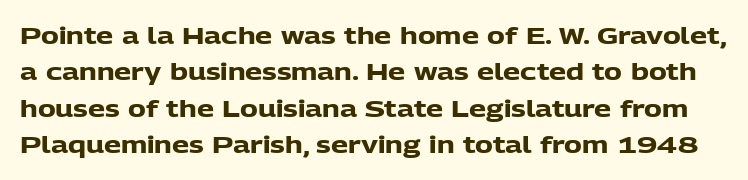
{"italic": "no", "bold": "yes", "underline": "no", "line_spacing": "normal", "line_spacing_ratio": 1.52, "letter_spacing": "normal", "letter_spacing_em": 0.0, "glyph_px": 24}
